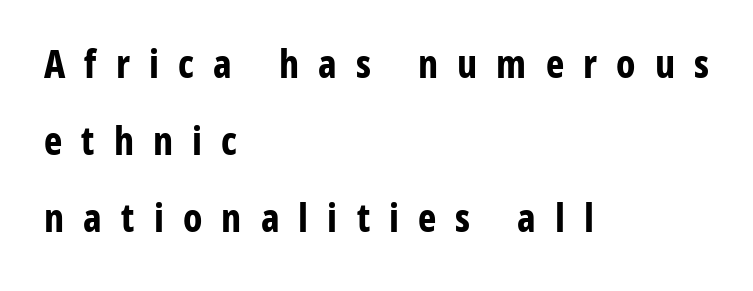
The image shows 39 px bold, condensed sans-serif type, upright; set left-aligned, loose line spacing (1.97x), unusually wide letter spacing (+0.49 em), not underlined; low stroke contrast and a medium x-height.
